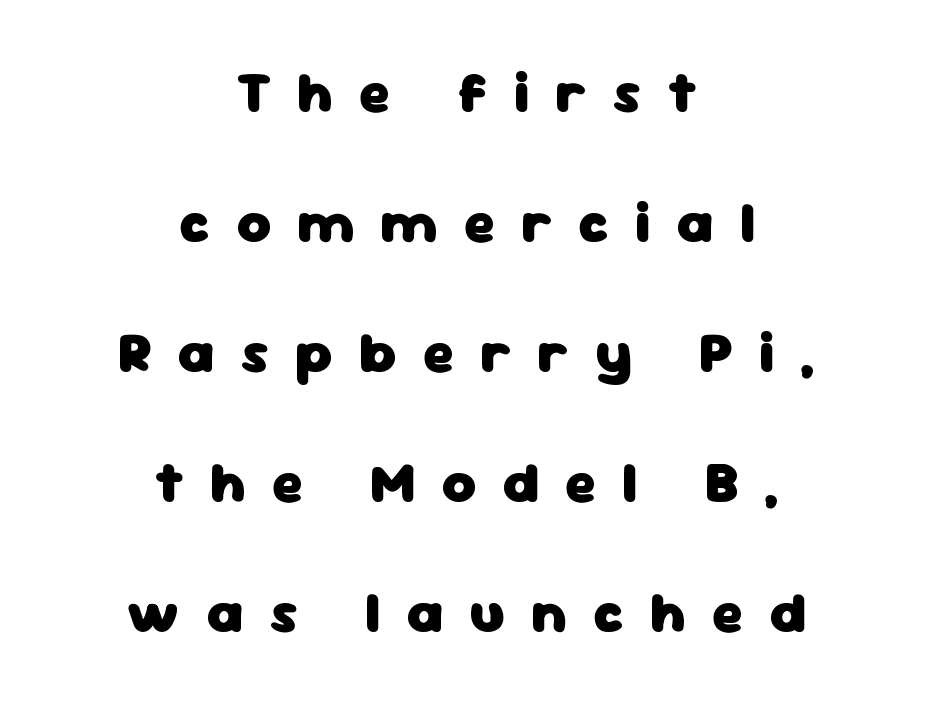
{"serif": "no", "italic": "no", "bold": "yes", "weight": "heavy", "width": "normal", "stroke_contrast": "low", "x_height": "medium", "monospaced": "no", "underline": "no", "align": "center", "line_spacing": "loose", "line_spacing_ratio": 2.24, "letter_spacing": "wide", "letter_spacing_em": 0.45, "glyph_px": 58}
